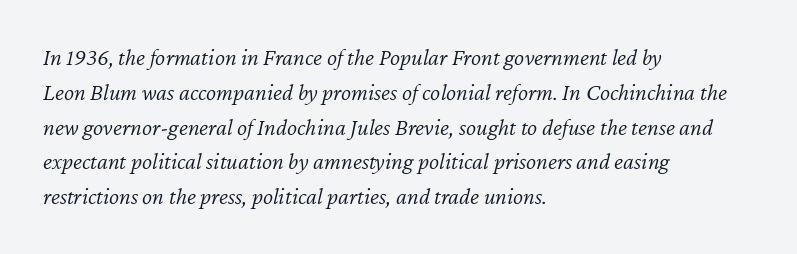
The setting favours the left margin, as ordinary paragraphs usually do. Yep, that's italic — everything's leaning. The glyphs are unaccompanied by any horizontal stroke below them. The rows are spaced the way most documents space them. The strokes are not fattened; the text isn't bold. Glyph-to-glyph distance matches everyday printed text.
